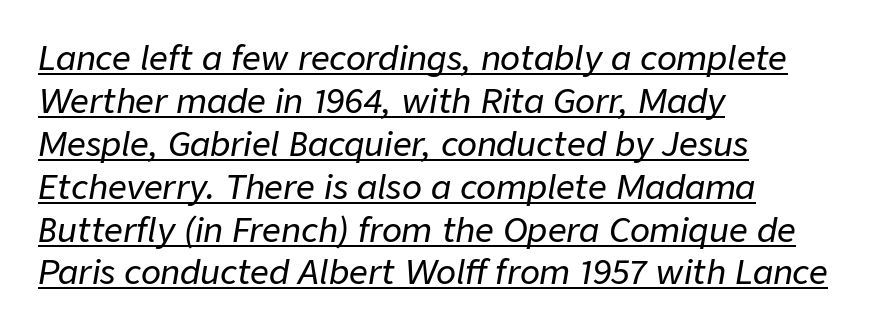
{"italic": "yes", "lean": "right", "slant_degrees": 9, "width": "normal", "stroke_contrast": "low", "x_height": "medium", "monospaced": "no", "underline": "yes", "align": "left", "line_spacing": "normal", "line_spacing_ratio": 1.3, "letter_spacing": "normal", "letter_spacing_em": 0.0, "glyph_px": 33}
